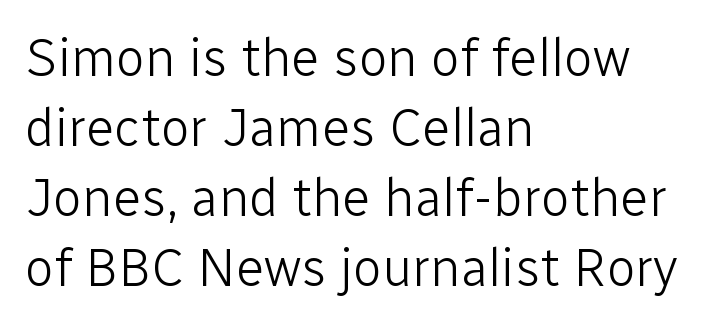
The image shows 53 px light sans-serif type, upright; set left-aligned, normal line spacing (1.32x), normal letter spacing, not underlined; low stroke contrast and a medium x-height.
